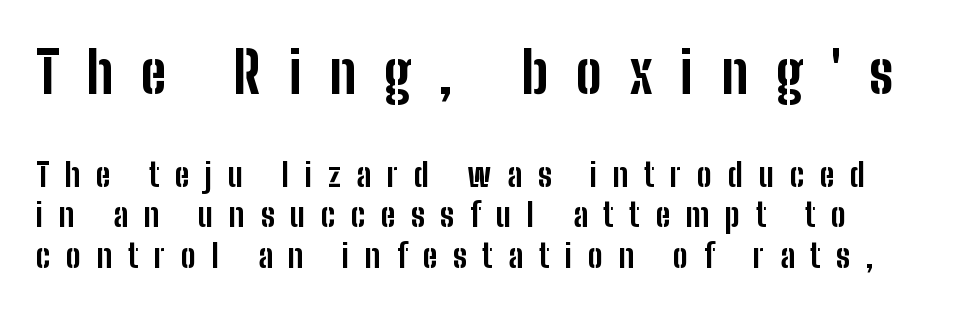
Scale decreases going downward across the two blocks. The typography opts for an upright posture over an oblique one. Descender tails drop into unmarked territory. Varying glyph widths throughout — classic text-font behaviour. You'd pick this weight for a headline — it's a proper bold. Compared with typical body copy, the letter spacing here is much looser.
